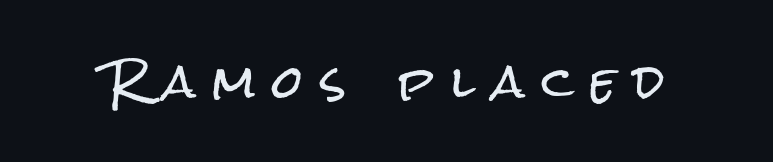
{"serif": "no", "italic": "no", "width": "condensed", "stroke_contrast": "low", "x_height": "medium", "monospaced": "no", "underline": "no", "letter_spacing": "wide", "letter_spacing_em": 0.4, "glyph_px": 44}
